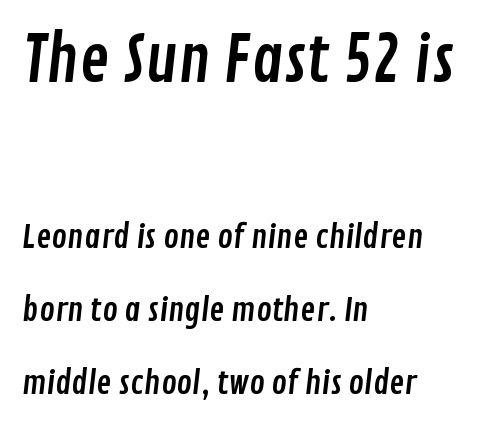
{"serif": "no", "width": "condensed", "stroke_contrast": "low", "x_height": "medium", "monospaced": "no", "underline": "no", "align": "left", "line_spacing": "loose", "line_spacing_ratio": 2.29, "letter_spacing": "normal", "letter_spacing_em": 0.0, "larger_block": "first", "size_ratio": 1.97, "glyph_px": 63}
